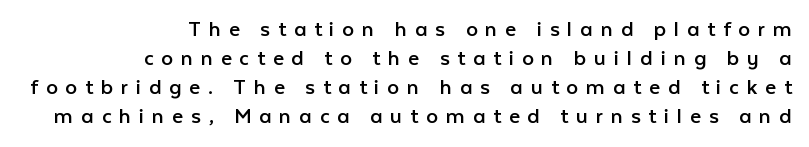
One-word summary of the alignment: right. Rendered with straight, roman letterforms. The type is letterspaced generously, with wide tracking. The face looks like a standard text weight, possibly lighter.
